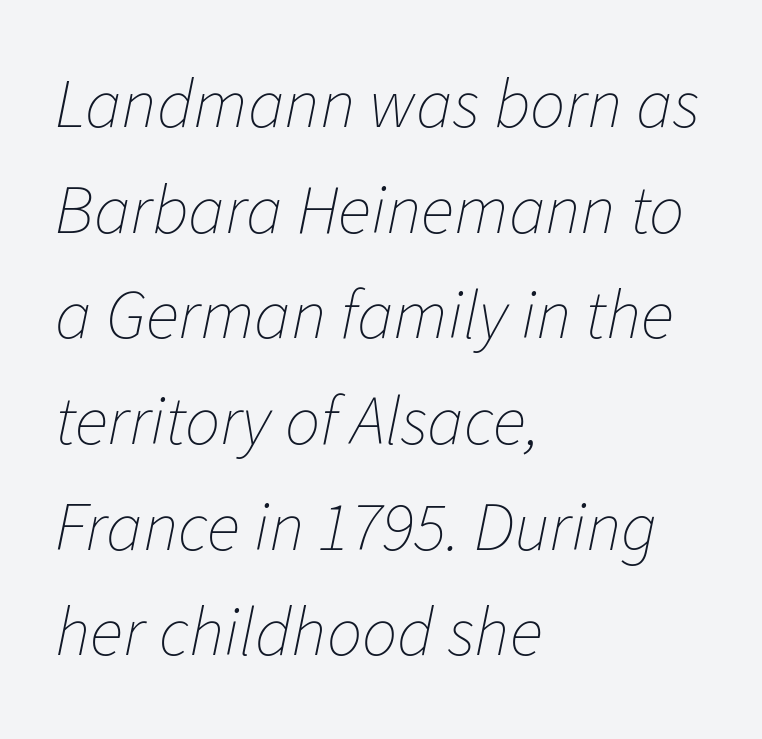
The image shows 70 px thin type, italic (leaning right); set left-aligned, normal line spacing (1.51x), normal letter spacing, not underlined; low stroke contrast and a medium x-height.
